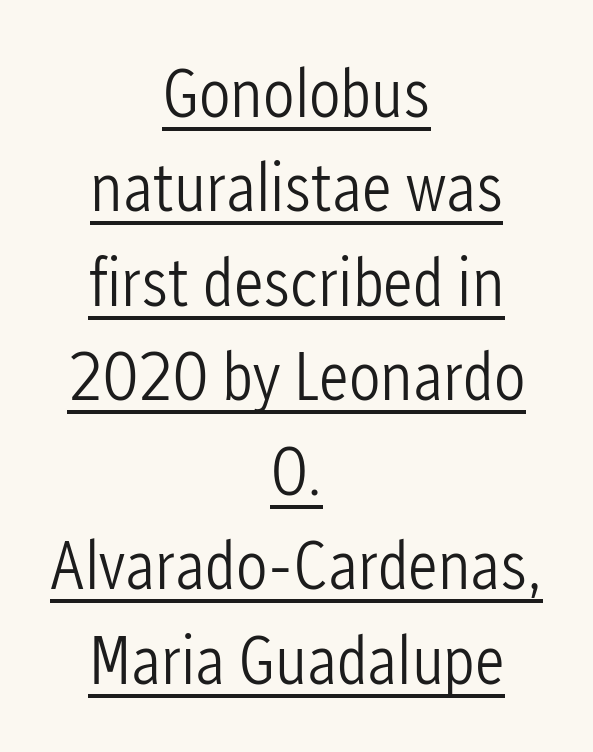
Q: Is the text bold? A: No.
Q: Is the text italic (slanted)? A: No, it is upright.
Q: Is the typeface a serif or a sans-serif typeface? A: Sans-serif.
Q: Is the text underlined? A: Yes.
Q: How is the paragraph aligned? A: Centered.
Q: Is the spacing between letters normal or unusually wide? A: Normal.
Q: Is the spacing between lines tight, normal or loose? A: Normal.
Q: Width (condensed, normal, or wide)? A: Condensed.
Q: Stroke contrast? A: Low.
Q: x-height? A: Medium.
Q: Monospaced? A: No.
